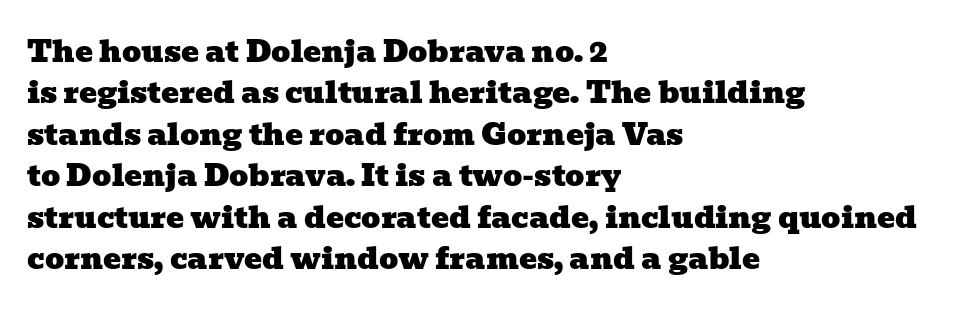
{"serif": "yes", "width": "wide", "stroke_contrast": "low", "x_height": "medium", "monospaced": "no", "underline": "no", "align": "left", "line_spacing": "normal", "line_spacing_ratio": 1.38, "letter_spacing": "normal", "letter_spacing_em": 0.0, "glyph_px": 30}
